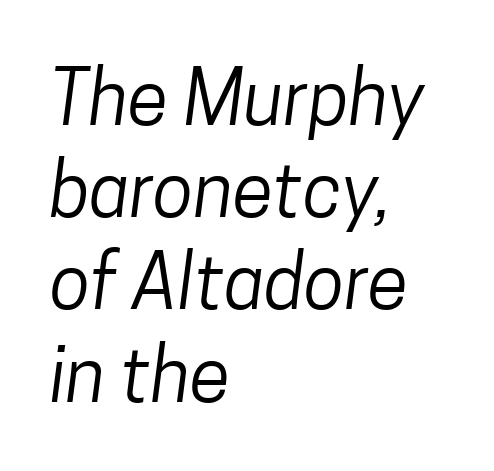
Q: Is the text bold? A: No.
Q: Is the typeface a serif or a sans-serif typeface? A: Sans-serif.
Q: Is the text underlined? A: No.
Q: How is the paragraph aligned? A: Left-aligned.
Q: Is the spacing between letters normal or unusually wide? A: Normal.
Q: Width (condensed, normal, or wide)? A: Condensed.
Q: Stroke contrast? A: Low.
Q: x-height? A: Medium.
Q: Monospaced? A: No.
